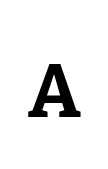
The text was rendered using a seriffed face with decorative stroke endings. Notice how thick the strokes are: this is what a full bold looks like. The specimen omits any rule beneath the text block's lines. Do the characters align in a grid? No, the font is proportional. These lines were composed using upright roman letters. Characters follow at the spacing the type designer built in.
